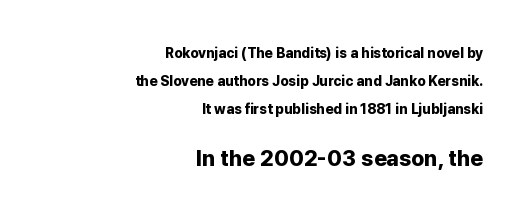
Q: Is the text bold? A: Yes.
Q: Is the text italic (slanted)? A: No, it is upright.
Q: Is the text underlined? A: No.
Q: How is the paragraph aligned? A: Right-aligned.
Q: Is the spacing between letters normal or unusually wide? A: Normal.
Q: Is the spacing between lines tight, normal or loose? A: Loose.
Q: Which block of text is set in a larger size, the first (top) or the second (bottom)? A: The second (bottom) one.
